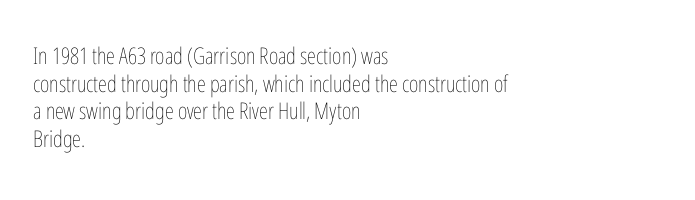
The image shows 23 px text type, upright; set left-aligned, line spacing 1.2x, normal letter spacing, not underlined.
